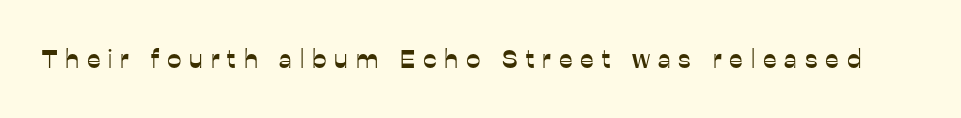
Plain, unruled lines of type. Characters follow at a spacing far wider than the type designer built in. Notice how the stems are strictly vertical — no italics here.
